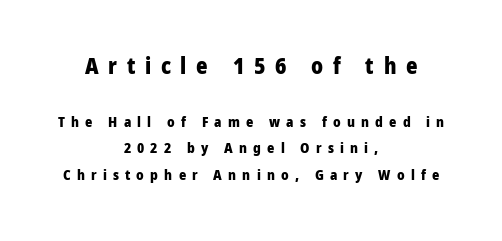
The image shows 22 px bold type, upright; set centered, loose line spacing (1.91x), unusually wide letter spacing (+0.44 em), not underlined; the first (top) block is 1.57x larger.
